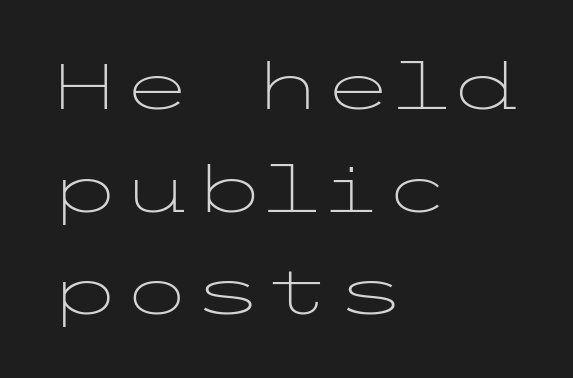
The image shows 65 px light, wide sans-serif type, upright; set left-aligned, normal line spacing (1.58x), normal letter spacing, not underlined; low stroke contrast and a medium x-height.
